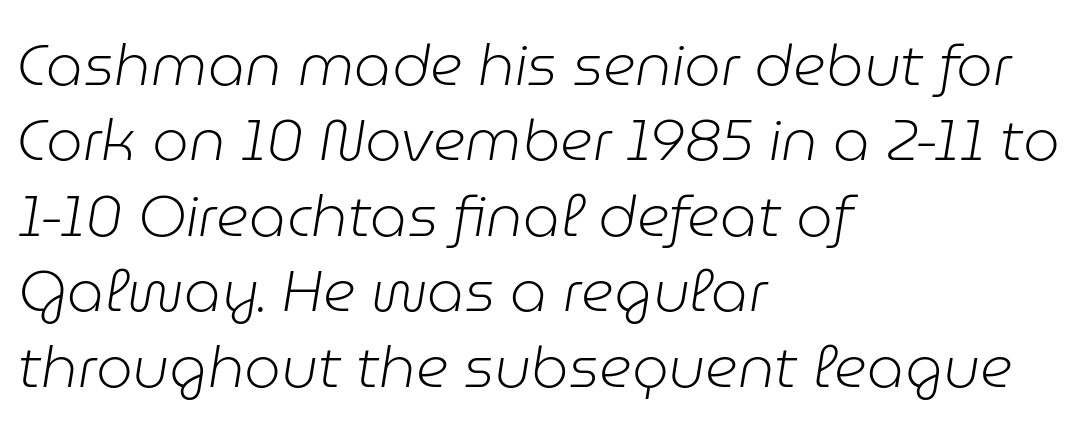
{"italic": "yes", "lean": "right", "slant_degrees": 9, "bold": "no", "weight": "light", "width": "normal", "stroke_contrast": "low", "x_height": "medium", "monospaced": "no", "underline": "no", "align": "left", "line_spacing": "normal", "line_spacing_ratio": 1.3, "letter_spacing": "normal", "letter_spacing_em": 0.0, "glyph_px": 58}
